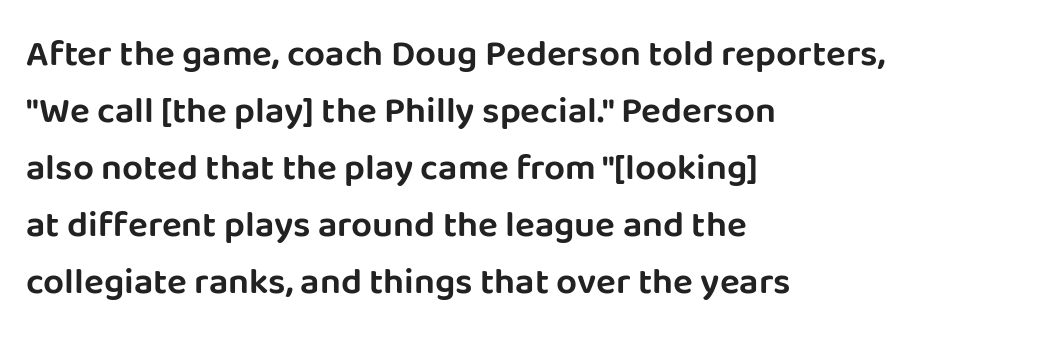
The image shows 37 px sans-serif type, upright; set left-aligned, normal line spacing (1.54x), normal letter spacing, not underlined; low stroke contrast and a large x-height.
